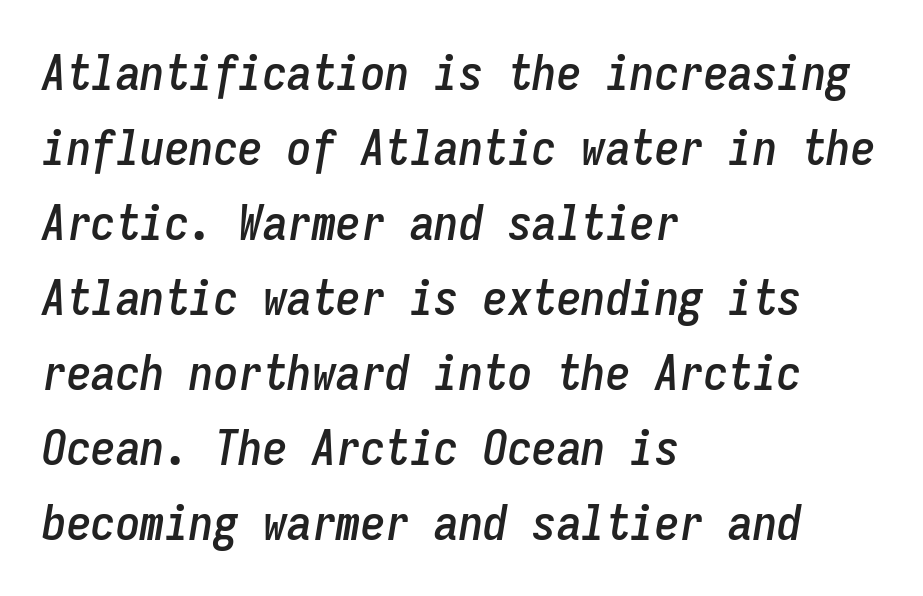
Q: Is the text italic (slanted)? A: Yes, it leans right by about 9 degrees.
Q: Is the text underlined? A: No.
Q: How is the paragraph aligned? A: Left-aligned.
Q: Is the spacing between letters normal or unusually wide? A: Normal.
Q: Is the spacing between lines tight, normal or loose? A: Normal.
Q: Width (condensed, normal, or wide)? A: Condensed.
Q: Stroke contrast? A: Low.
Q: x-height? A: Medium.
Q: Monospaced? A: Yes.
